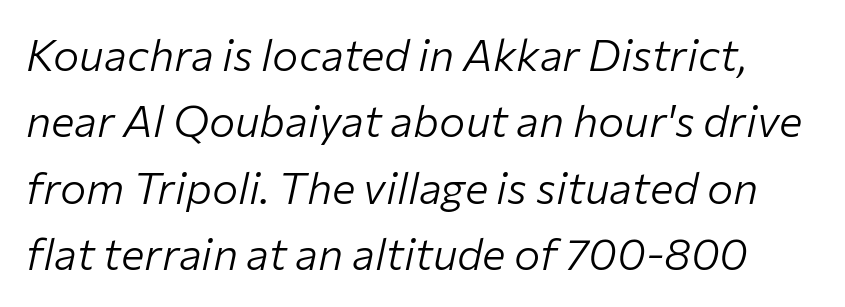
{"italic": "yes", "lean": "right", "slant_degrees": 12, "bold": "no", "weight": "light", "width": "normal", "stroke_contrast": "low", "x_height": "medium", "monospaced": "no", "underline": "no", "line_spacing": "normal", "line_spacing_ratio": 1.51, "letter_spacing": "normal", "letter_spacing_em": 0.0, "glyph_px": 44}
